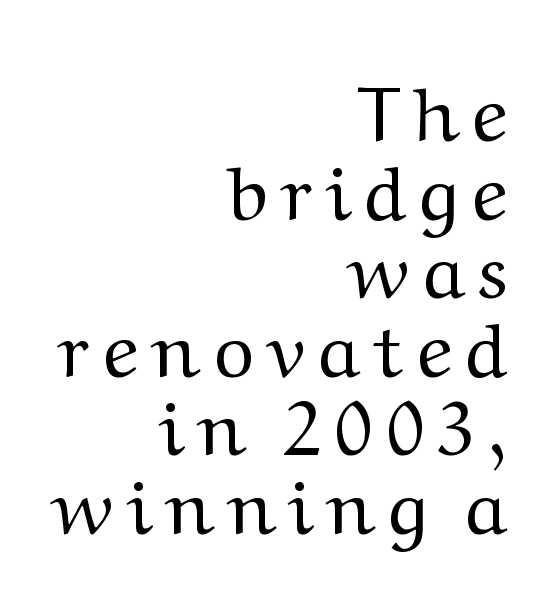
The image shows 77 px regular-weight, wide serif type, upright; set right-aligned, tight line spacing (1.02x), not underlined; medium stroke contrast and a medium x-height.
